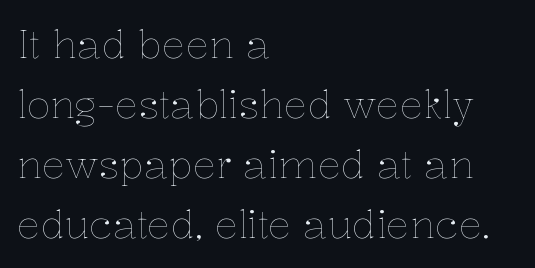
The image shows 39 px thin type, upright; set left-aligned, normal line spacing (1.54x), normal letter spacing, not underlined; low stroke contrast and a medium x-height.
